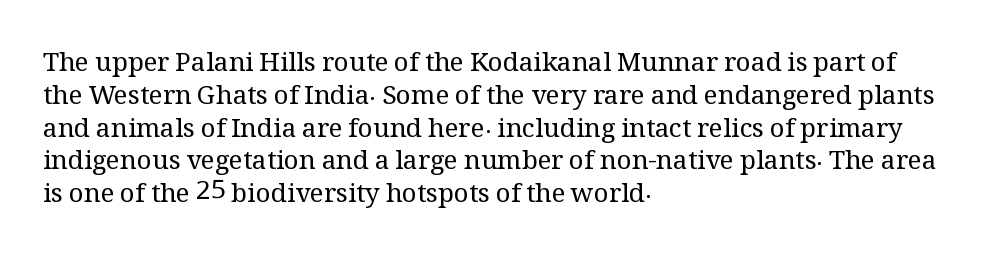
{"italic": "no", "bold": "no", "underline": "no", "align": "left", "line_spacing": "normal", "line_spacing_ratio": 1.26, "letter_spacing": "normal", "letter_spacing_em": 0.0, "glyph_px": 26}
